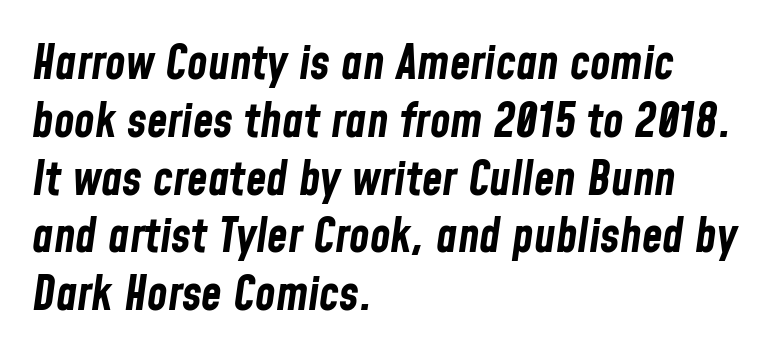
Q: Is the text bold? A: Yes.
Q: Is the text italic (slanted)? A: Yes, it leans right by about 8 degrees.
Q: Is the text underlined? A: No.
Q: How is the paragraph aligned? A: Left-aligned.
Q: Is the spacing between letters normal or unusually wide? A: Normal.
Q: Width (condensed, normal, or wide)? A: Condensed.
Q: Stroke contrast? A: Low.
Q: x-height? A: Medium.
Q: Monospaced? A: No.
